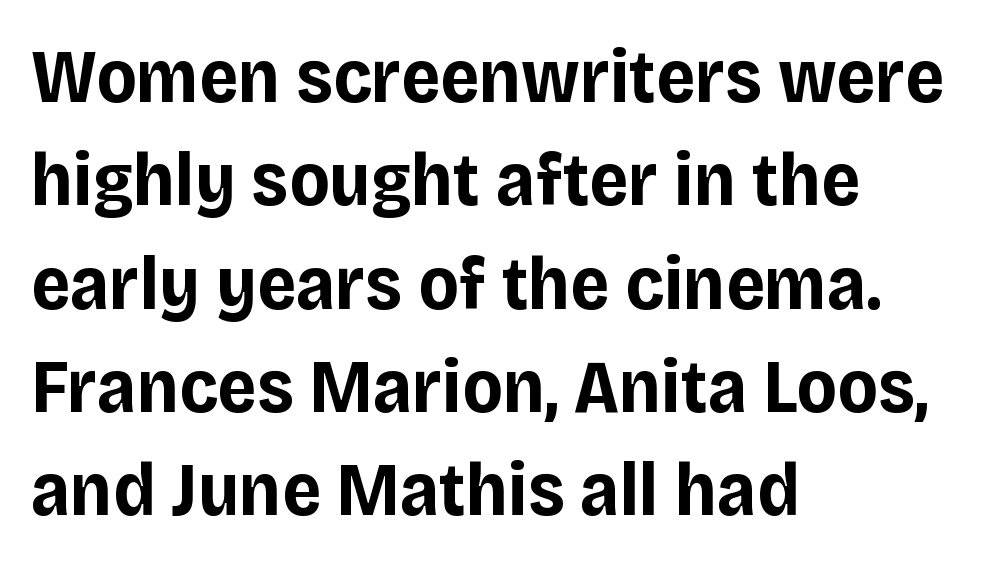
{"serif": "no", "italic": "no", "bold": "yes", "weight": "bold", "width": "normal", "stroke_contrast": "low", "x_height": "large", "monospaced": "no", "underline": "no", "align": "left", "line_spacing": "normal", "line_spacing_ratio": 1.36, "letter_spacing": "normal", "letter_spacing_em": 0.0, "glyph_px": 76}
